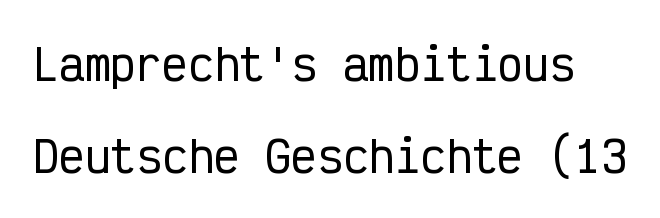
The image shows 43 px condensed sans-serif type, upright, monospaced; set loose line spacing (2.15x), normal letter spacing, not underlined; low stroke contrast and a medium x-height.
